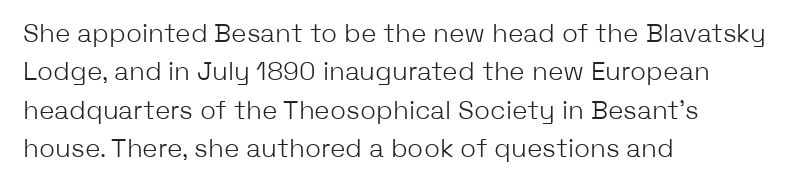
Leftover space on each line is placed entirely after the last word. The font sits on the lighter half of the weight spectrum, regular included. Here the glyphs are tracked normally, forming tight word shapes. Evenly set lines give the paragraph a standard silhouette. The area under the type is left untouched. The letters stand upright; this is a roman face.
